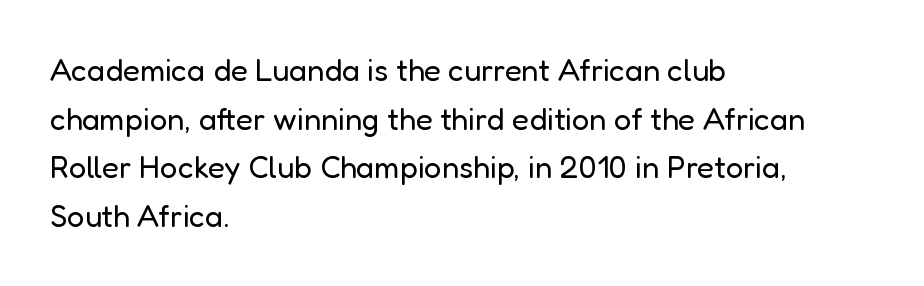
Compared with a typical body face, this is equally light or lighter still. Teacher's note: observe the even left margin — that is flush-left alignment. Is this a fixed-width face? No — the glyphs have proportional, varying widths. The letters stand straight up with perfectly vertical stems. This sample uses plain, unmodified letter spacing.
